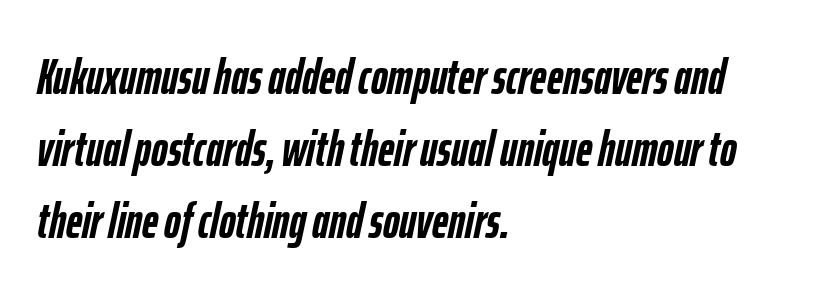
One glance says typical: line gaps are just what's usual. Each letter keeps its own natural width here, so spacing adapts to shape. The glyphs have the mass of a bold cut. A bare baseline throughout the passage. Short note: letters normally spaced. The paragraph has a hard left edge and a soft right edge.
